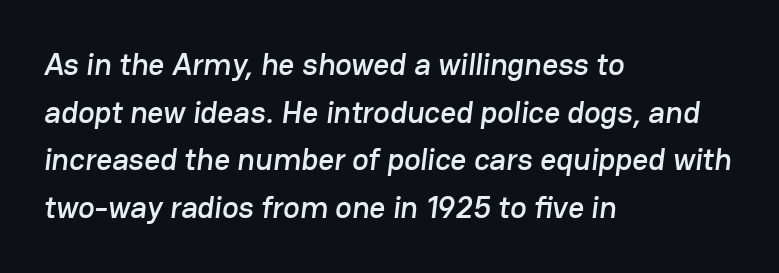
Q: Is the typeface a serif or a sans-serif typeface? A: Sans-serif.
Q: Is the text underlined? A: No.
Q: How is the paragraph aligned? A: Left-aligned.
Q: Is the spacing between letters normal or unusually wide? A: Normal.
Q: Is the spacing between lines tight, normal or loose? A: Normal.
Q: Width (condensed, normal, or wide)? A: Normal.
Q: Stroke contrast? A: Low.
Q: x-height? A: Medium.
Q: Monospaced? A: No.
